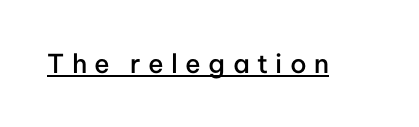
The image shows 26 px text type, upright; set unusually wide letter spacing (+0.28 em), underlined.
